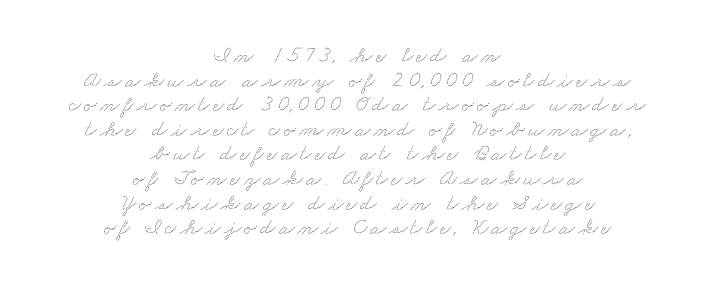
The image shows 23 px text type; set centered, tight line spacing (1.07x), not underlined.
